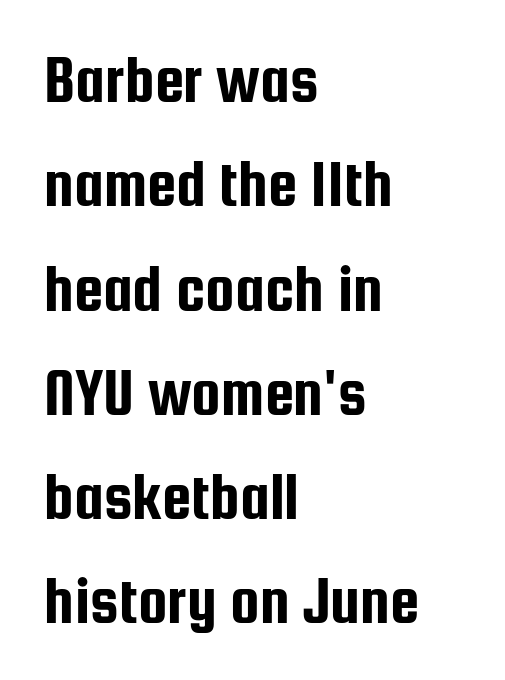
{"serif": "no", "italic": "no", "width": "condensed", "stroke_contrast": "low", "x_height": "medium", "monospaced": "no", "underline": "no", "align": "left", "line_spacing": "normal", "line_spacing_ratio": 1.58, "letter_spacing": "normal", "letter_spacing_em": 0.0, "glyph_px": 66}
